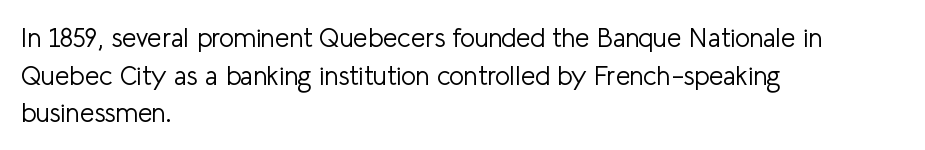
The image shows 26 px text type, upright; set left-aligned, normal line spacing (1.45x), normal letter spacing, not underlined.
